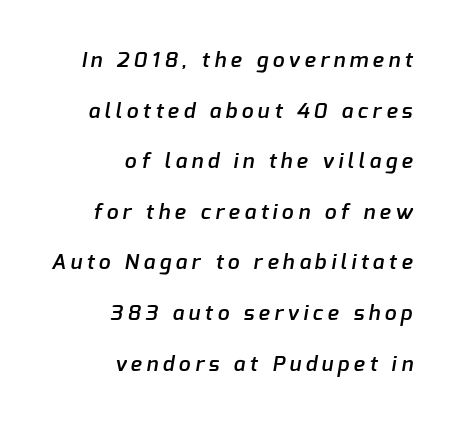
Q: Is the text bold? A: Semi-bold.
Q: Is the text underlined? A: No.
Q: How is the paragraph aligned? A: Right-aligned.
Q: Is the spacing between letters normal or unusually wide? A: Unusually wide.
Q: Is the spacing between lines tight, normal or loose? A: Loose.
